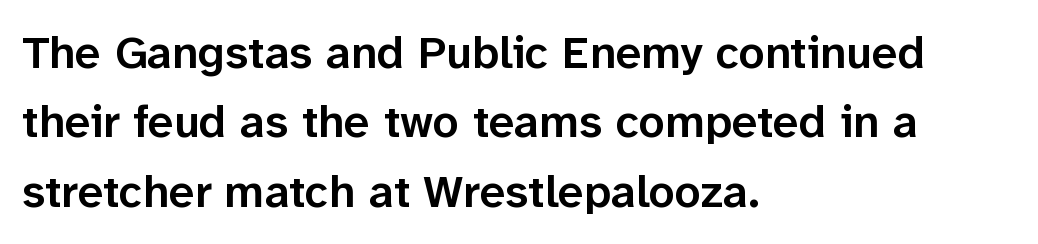
Grotesque or geometric, the face here clearly has no serifs. Glyph-to-glyph distance matches everyday printed text. This sample has the flowing, uneven cadence of proportional lettering. Descender tails drop into unmarked territory.
